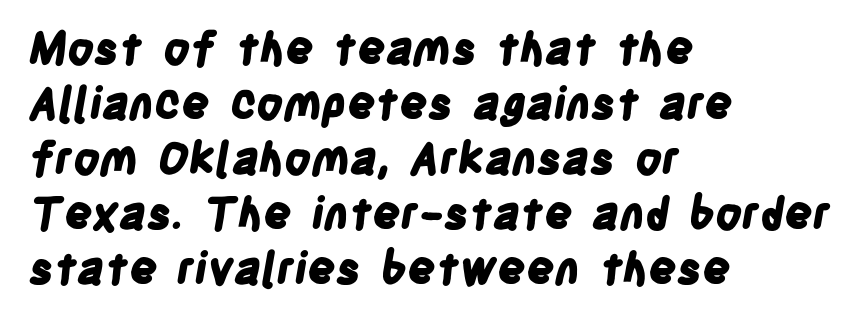
{"serif": "no", "bold": "yes", "weight": "bold", "width": "condensed", "stroke_contrast": "low", "x_height": "large", "monospaced": "no", "underline": "no", "align": "left", "line_spacing": "normal", "line_spacing_ratio": 1.25, "letter_spacing": "normal", "letter_spacing_em": 0.0, "glyph_px": 44}
